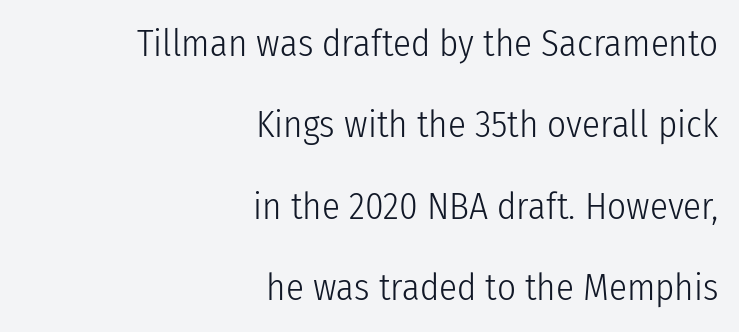
The image shows 37 px light, condensed sans-serif type, upright; set right-aligned, loose line spacing (2.2x), normal letter spacing, not underlined; low stroke contrast and a medium x-height.
